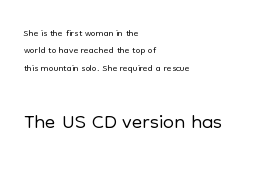
Italic: no, the glyphs are upright roman. Of the two passages, the one underneath uses the larger point size. Reading down the block, your eye returns to a fixed left position each line. Here the glyphs are tracked normally, forming tight word shapes.
